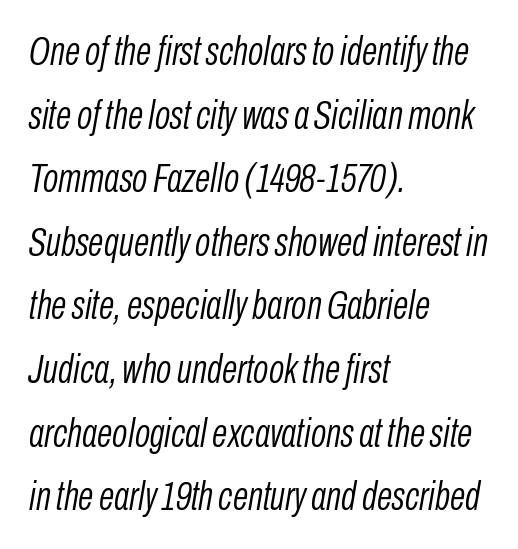
The image shows 40 px light, condensed type, italic (leaning right); set left-aligned, normal line spacing (1.59x), normal letter spacing, not underlined; low stroke contrast and a medium x-height.
